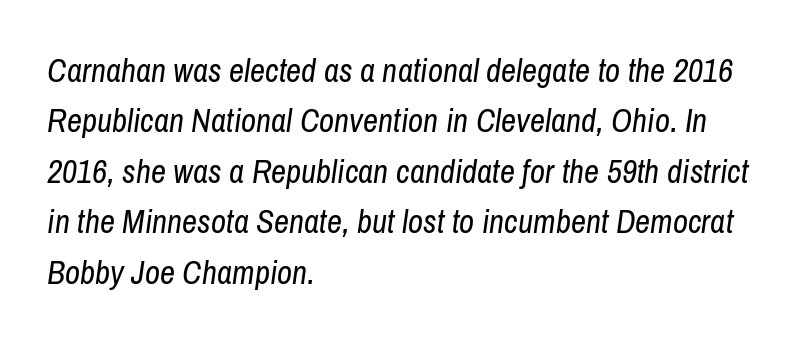
{"italic": "yes", "lean": "right", "slant_degrees": 8, "bold": "no", "weight": "regular", "width": "condensed", "stroke_contrast": "low", "x_height": "medium", "monospaced": "no", "underline": "no", "align": "left", "line_spacing": "normal", "line_spacing_ratio": 1.53, "letter_spacing": "normal", "letter_spacing_em": 0.0, "glyph_px": 33}
